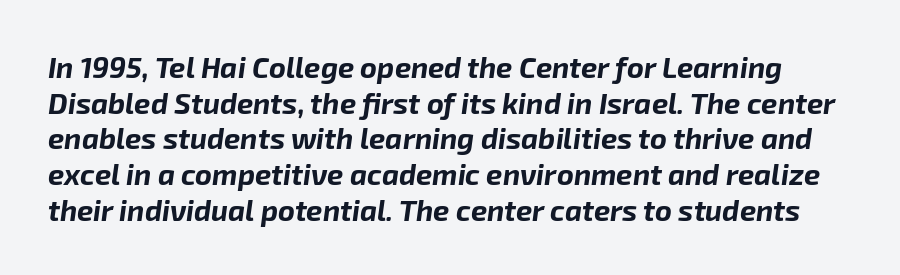
Spacing verdict: proportional, widths tailored to each character. The passage shown is not underscored anywhere. Does the weight exceed regular? Yes, all the way to bold. Emphasis-style slanted type is in use. The passage shown has conventional tracking throughout.
